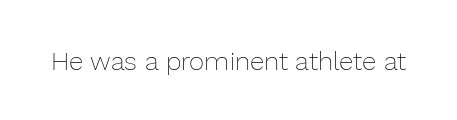
The image shows 26 px text type, upright; set normal letter spacing, not underlined.
